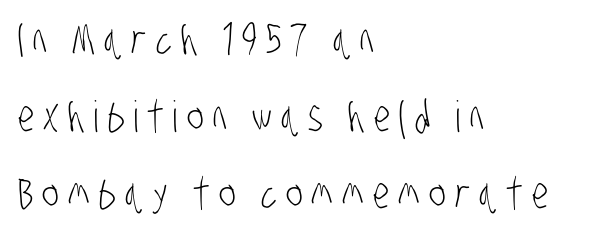
Q: Is the text bold? A: No.
Q: Is the typeface a serif or a sans-serif typeface? A: Sans-serif.
Q: Is the text underlined? A: No.
Q: How is the paragraph aligned? A: Left-aligned.
Q: Is the spacing between letters normal or unusually wide? A: Unusually wide.
Q: Width (condensed, normal, or wide)? A: Condensed.
Q: Stroke contrast? A: Low.
Q: x-height? A: Large.
Q: Monospaced? A: No.
